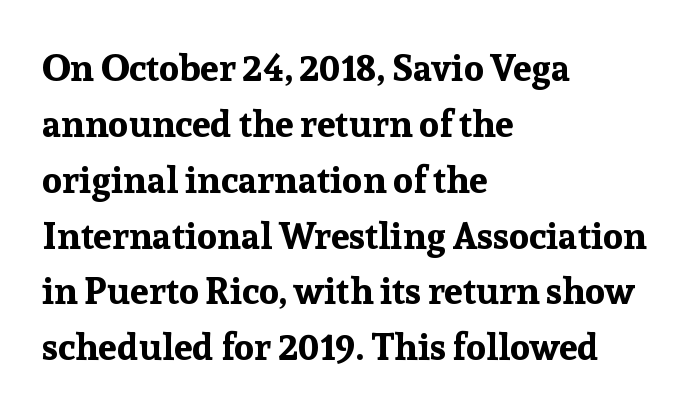
The zone under the glyphs is completely vacant. This is roman type, the default non-slanted kind. A typesetter would call this zero additional tracking. Typographic density is high because the face is bold. Honestly, the row spacing looks completely unremarkable.
